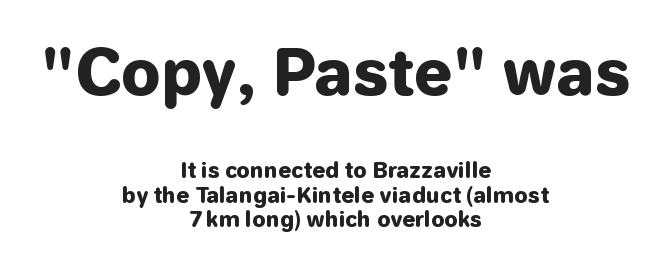
Q: Is the text bold? A: Yes.
Q: Is the text italic (slanted)? A: No, it is upright.
Q: Is the typeface a serif or a sans-serif typeface? A: Sans-serif.
Q: Is the text underlined? A: No.
Q: How is the paragraph aligned? A: Centered.
Q: Is the spacing between letters normal or unusually wide? A: Normal.
Q: Which block of text is set in a larger size, the first (top) or the second (bottom)? A: The first (top) one.
Q: Width (condensed, normal, or wide)? A: Normal.
Q: Stroke contrast? A: Low.
Q: x-height? A: Medium.
Q: Monospaced? A: No.
